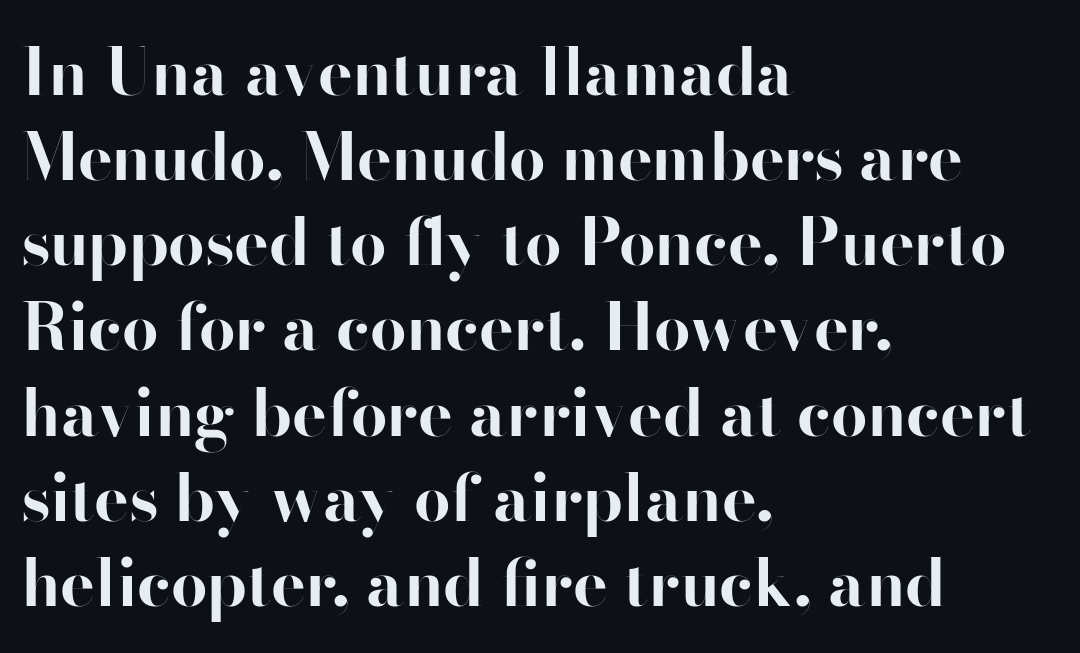
{"serif": "no", "italic": "no", "bold": "yes", "weight": "bold", "width": "normal", "stroke_contrast": "high", "x_height": "small", "monospaced": "no", "underline": "no", "align": "left", "line_spacing": "normal", "line_spacing_ratio": 1.31, "letter_spacing": "normal", "letter_spacing_em": 0.0, "glyph_px": 65}
